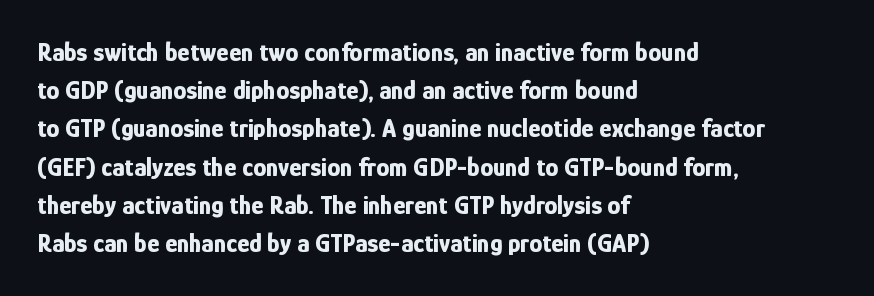
Q: Is the text bold? A: Yes.
Q: Is the text italic (slanted)? A: No, it is upright.
Q: Is the text underlined? A: No.
Q: How is the paragraph aligned? A: Left-aligned.
Q: Is the spacing between letters normal or unusually wide? A: Normal.
Q: Is the spacing between lines tight, normal or loose? A: Normal.
